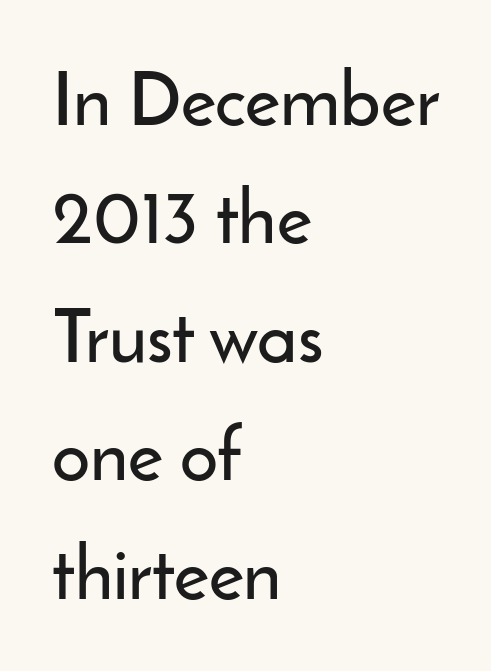
The letters advance in unequal steps, a hallmark of proportional type. Leading: standard. This sample uses plain, unmodified letter spacing. The specimen reads as upright at a glance. I'd call this a sans setting — the letters go barefoot. Each row of text sits above clean, open space.
